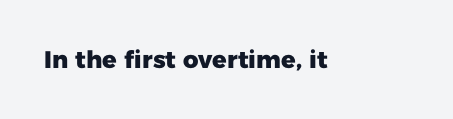
What stands out about the letter spacing? Nothing — it is the standard amount. Upright lettering throughout. Bold? Absolutely — the strokes are thick and heavy. The glyphs are unaccompanied by any horizontal stroke below them.
